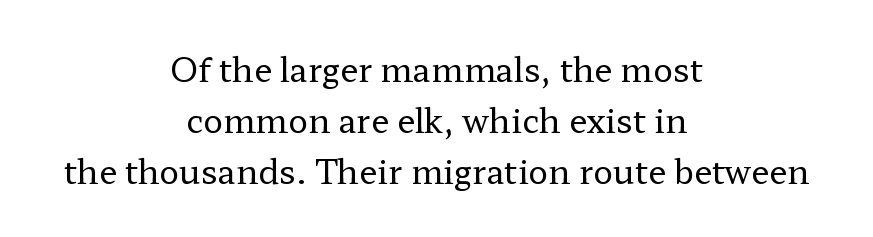
The image shows 33 px regular-weight, wide serif type, upright; set centered, normal line spacing (1.54x), normal letter spacing, not underlined; low stroke contrast and a medium x-height.
